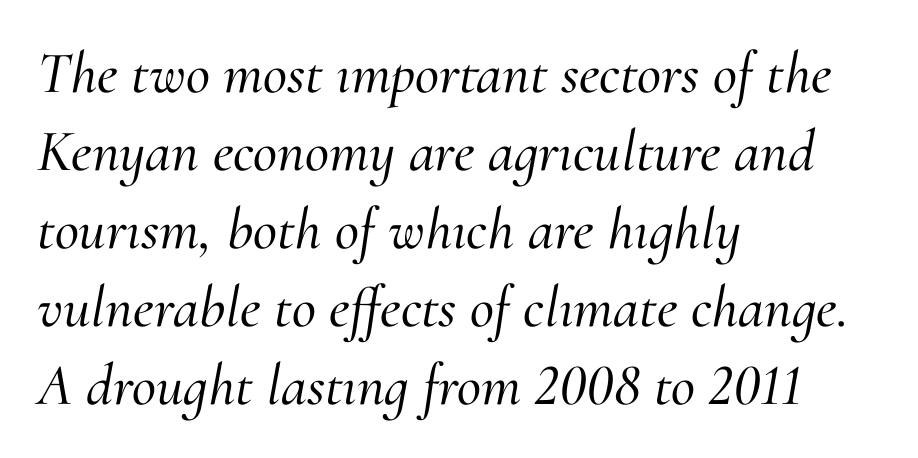
The image shows 59 px serif type, italic (leaning right); set left-aligned, normal line spacing (1.32x), normal letter spacing, not underlined; medium stroke contrast and a small x-height.
